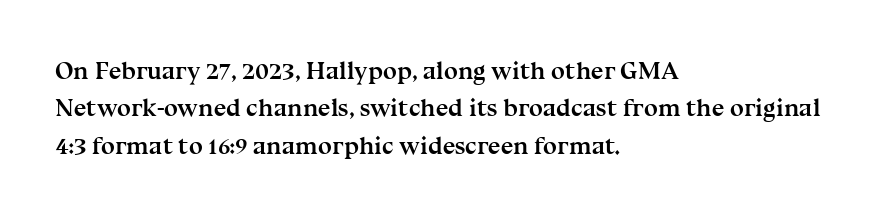
Baseline-to-baseline distance is the conventional proportion of letter height. The typesetter chose a ragged-right arrangement here. The zone under the glyphs is completely vacant. Typesetter's note: full bold, strokes at maximum text heaviness. In terms of posture, this sample is upright. The horizontal fit of the characters is conventional and even.
